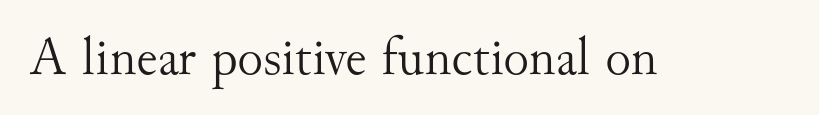
The typesetting does not lean heavy: it is not bold. Varying glyph widths throughout — classic text-font behaviour. Decoration check: the copy has no underline. Characters follow at the spacing the type designer built in. Does the lettering tilt? It doesn't — this is upright. The letters carry serifs — small finishing strokes at the ends of their stems.
